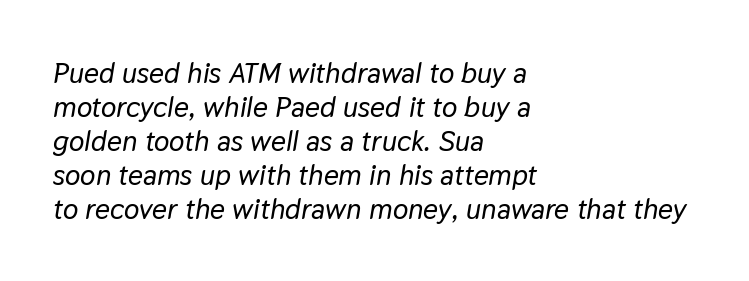
Each word holds together tightly as a unit, with standard inter-letter gaps. You could not count columns in this text — the font is proportionally spaced. Any mark beneath the type? The region is blank. When letters slant like this, we call the style italic.
